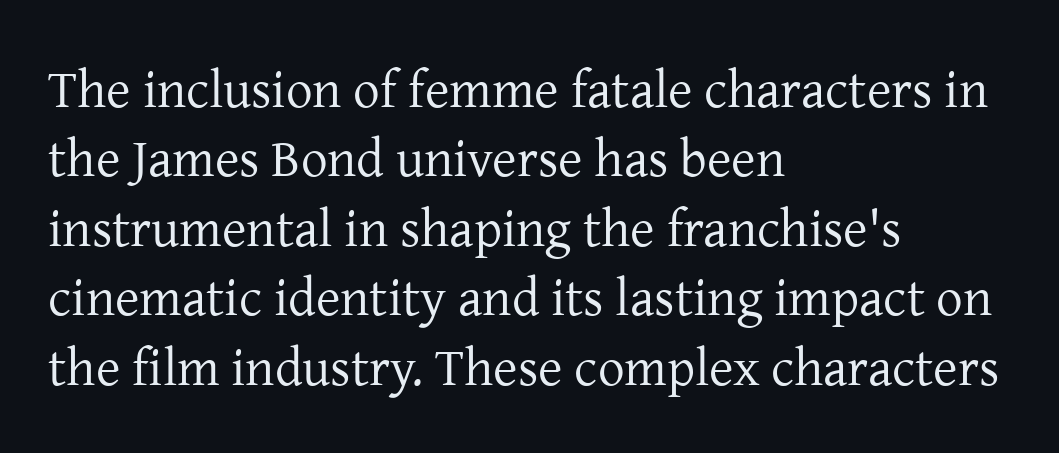
Q: Is the text bold? A: No.
Q: Is the text italic (slanted)? A: No, it is upright.
Q: Is the typeface a serif or a sans-serif typeface? A: Serif.
Q: Is the text underlined? A: No.
Q: How is the paragraph aligned? A: Left-aligned.
Q: Is the spacing between letters normal or unusually wide? A: Normal.
Q: Is the spacing between lines tight, normal or loose? A: Normal.
Q: Width (condensed, normal, or wide)? A: Normal.
Q: Stroke contrast? A: Low.
Q: x-height? A: Medium.
Q: Monospaced? A: No.
